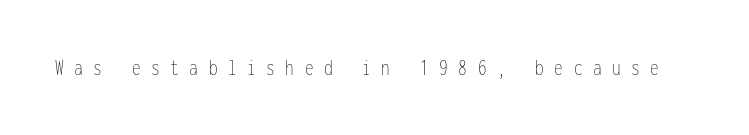
The image shows 23 px text type, upright; set unusually wide letter spacing (+0.46 em), not underlined.
